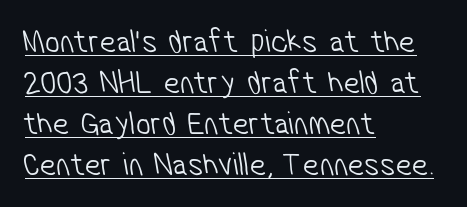
Q: Is the text bold? A: No.
Q: Is the typeface a serif or a sans-serif typeface? A: Sans-serif.
Q: Is the text underlined? A: Yes.
Q: How is the paragraph aligned? A: Left-aligned.
Q: Is the spacing between letters normal or unusually wide? A: Normal.
Q: Width (condensed, normal, or wide)? A: Condensed.
Q: Stroke contrast? A: Low.
Q: x-height? A: Medium.
Q: Monospaced? A: No.
